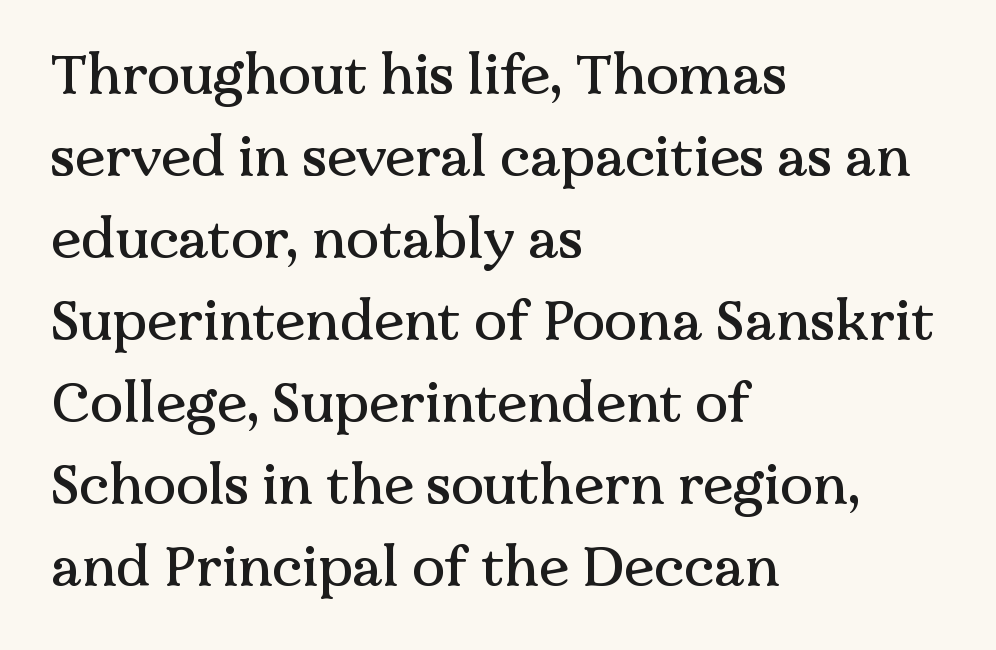
The image shows 55 px serif type, upright; set left-aligned, normal line spacing (1.49x), normal letter spacing, not underlined; medium stroke contrast and a medium x-height.
